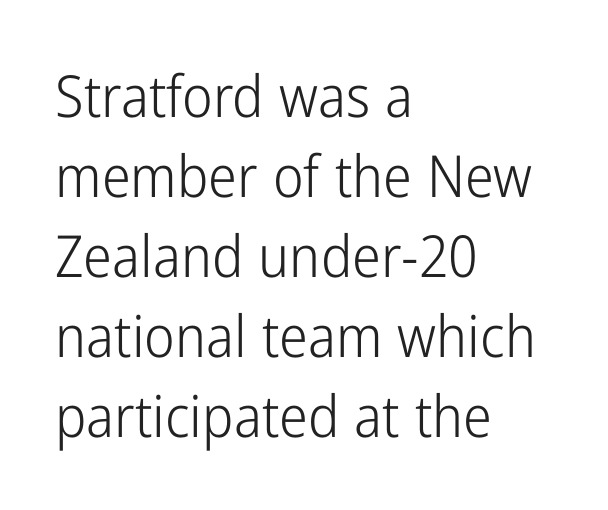
Q: Is the text bold? A: No.
Q: Is the text italic (slanted)? A: No, it is upright.
Q: Is the typeface a serif or a sans-serif typeface? A: Sans-serif.
Q: Is the text underlined? A: No.
Q: How is the paragraph aligned? A: Left-aligned.
Q: Is the spacing between letters normal or unusually wide? A: Normal.
Q: Is the spacing between lines tight, normal or loose? A: Normal.
Q: Width (condensed, normal, or wide)? A: Condensed.
Q: Stroke contrast? A: Low.
Q: x-height? A: Medium.
Q: Monospaced? A: No.
